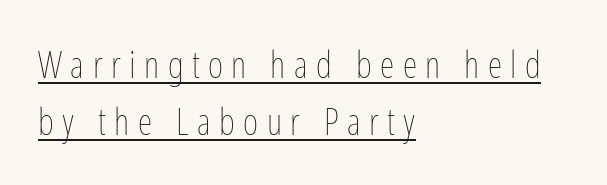
{"italic": "no", "bold": "no", "weight": "thin", "width": "condensed", "stroke_contrast": "low", "x_height": "medium", "monospaced": "no", "underline": "yes", "align": "left", "line_spacing": "normal", "line_spacing_ratio": 1.55, "letter_spacing": "wide", "letter_spacing_em": 0.23, "glyph_px": 37}
